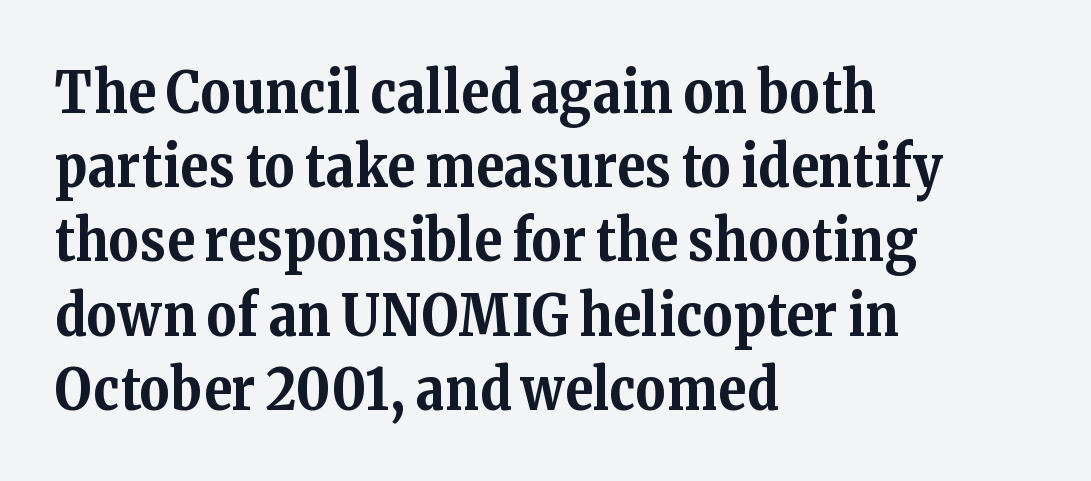
The image shows 58 px bold serif type, upright; set left-aligned, normal line spacing (1.28x), normal letter spacing, not underlined; medium stroke contrast and a medium x-height.
